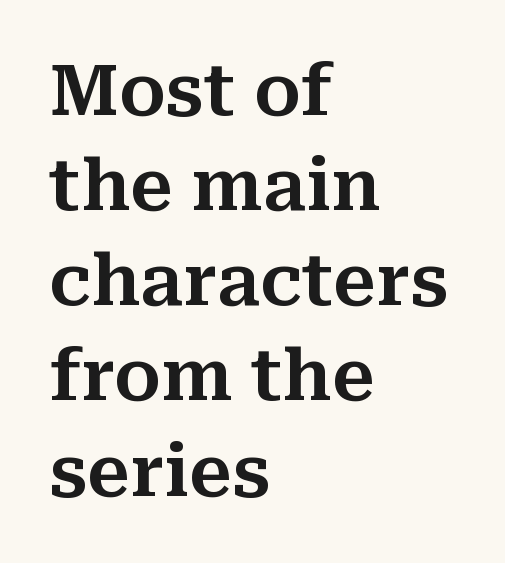
{"serif": "yes", "italic": "no", "width": "normal", "stroke_contrast": "medium", "x_height": "medium", "monospaced": "no", "underline": "no", "align": "left", "line_spacing": "normal", "line_spacing_ratio": 1.34, "letter_spacing": "normal", "letter_spacing_em": 0.0, "glyph_px": 71}
